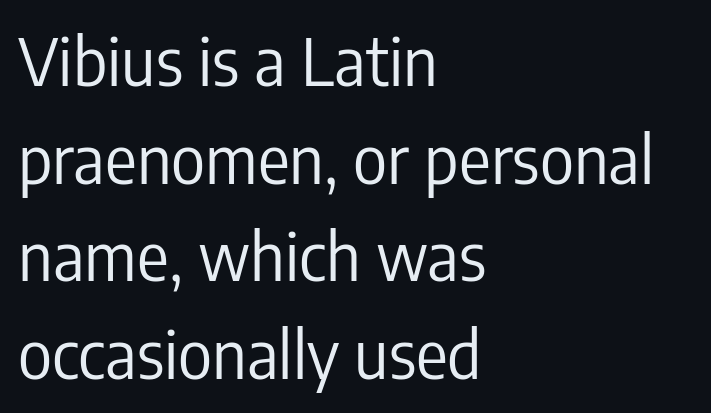
The image shows 66 px regular-weight, condensed sans-serif type, upright; set left-aligned, normal line spacing (1.48x), normal letter spacing, not underlined; low stroke contrast and a medium x-height.
